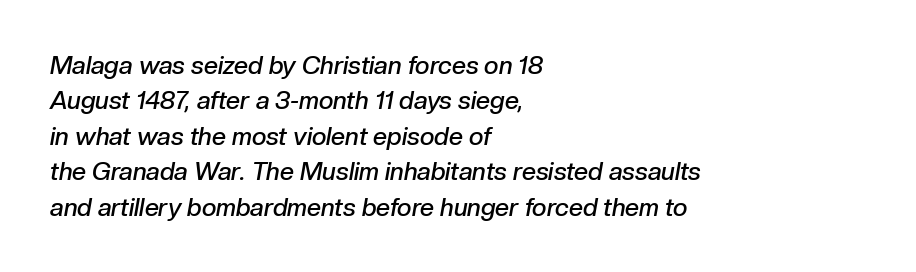
Q: Is the text bold? A: Semi-bold.
Q: Is the text italic (slanted)? A: Yes, it leans right by about 10 degrees.
Q: Is the text underlined? A: No.
Q: How is the paragraph aligned? A: Left-aligned.
Q: Is the spacing between letters normal or unusually wide? A: Normal.
Q: Is the spacing between lines tight, normal or loose? A: Normal.
